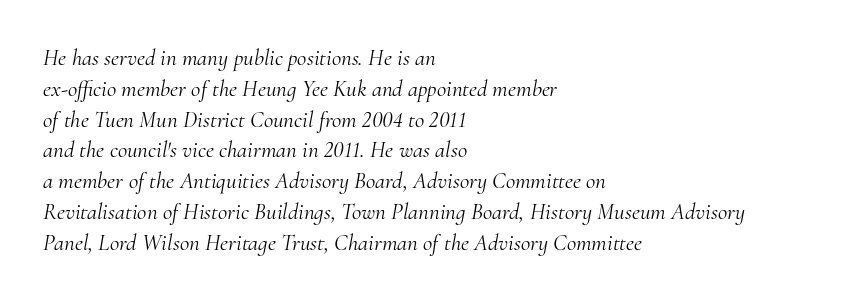
Q: Is the text bold? A: No.
Q: Is the text italic (slanted)? A: Yes, it leans right by about 10 degrees.
Q: Is the text underlined? A: No.
Q: How is the paragraph aligned? A: Left-aligned.
Q: Is the spacing between letters normal or unusually wide? A: Normal.
Q: Is the spacing between lines tight, normal or loose? A: Normal.
